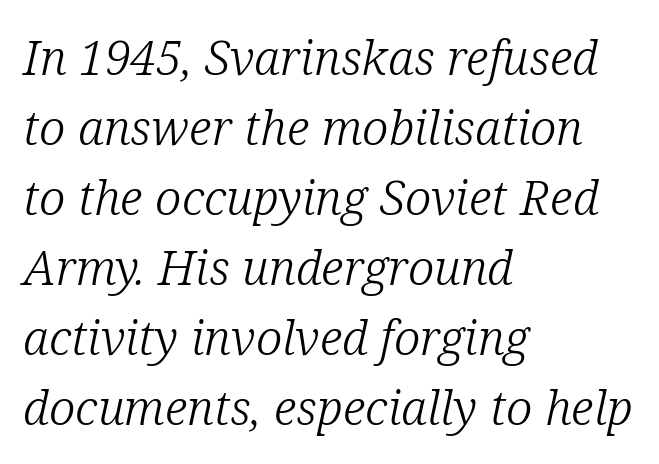
Q: Is the text bold? A: No.
Q: Is the text italic (slanted)? A: Yes, it leans right by about 12 degrees.
Q: Is the typeface a serif or a sans-serif typeface? A: Serif.
Q: Is the text underlined? A: No.
Q: How is the paragraph aligned? A: Left-aligned.
Q: Is the spacing between letters normal or unusually wide? A: Normal.
Q: Is the spacing between lines tight, normal or loose? A: Normal.
Q: Width (condensed, normal, or wide)? A: Normal.
Q: Stroke contrast? A: Low.
Q: x-height? A: Medium.
Q: Monospaced? A: No.
